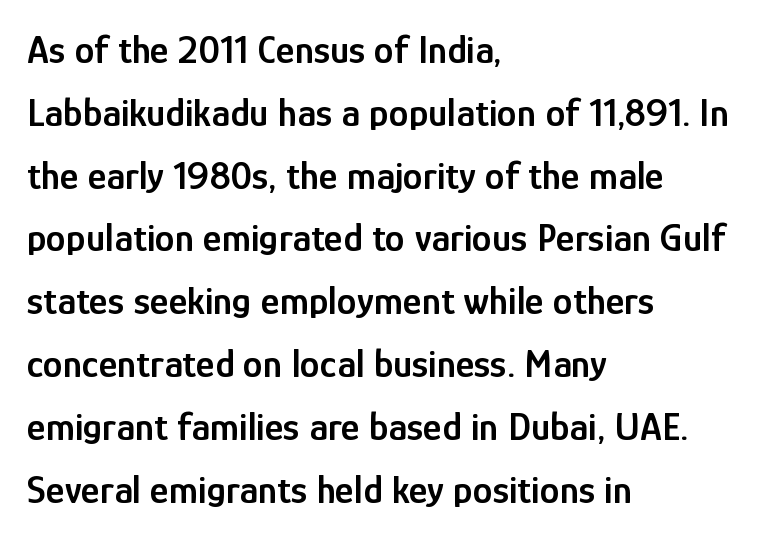
Q: Is the text bold? A: Semi-bold.
Q: Is the text italic (slanted)? A: No, it is upright.
Q: Is the typeface a serif or a sans-serif typeface? A: Sans-serif.
Q: Is the text underlined? A: No.
Q: How is the paragraph aligned? A: Left-aligned.
Q: Is the spacing between letters normal or unusually wide? A: Normal.
Q: Is the spacing between lines tight, normal or loose? A: Normal.
Q: Width (condensed, normal, or wide)? A: Condensed.
Q: Stroke contrast? A: Low.
Q: x-height? A: Medium.
Q: Monospaced? A: No.
